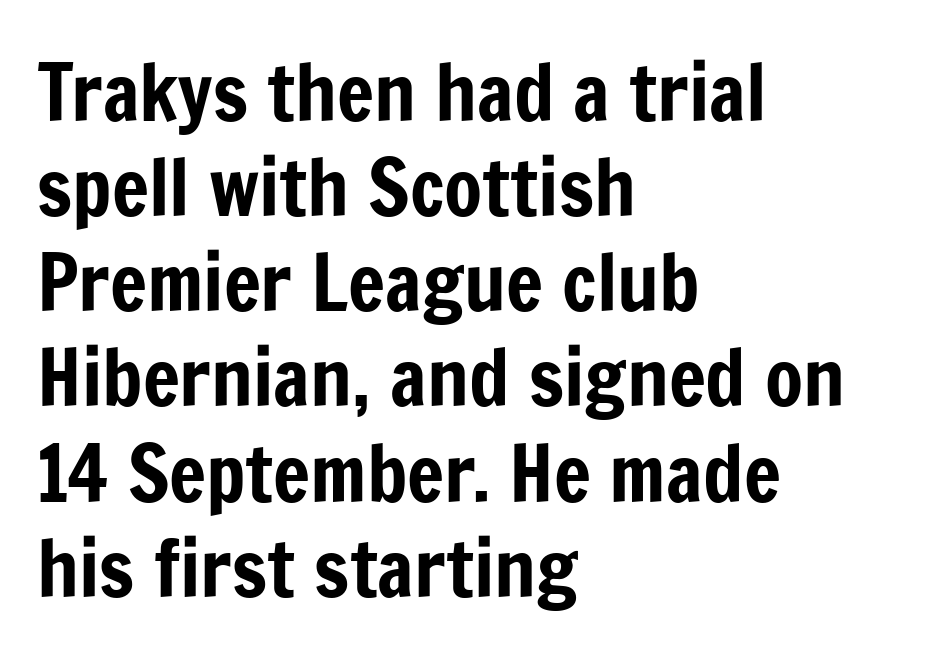
The type is set solid horizontally, with unmodified tracking. Every character sits straight up, as roman type does. Anything drawn beneath the words? Only blank space. The rendering uses natural spacing where letterforms have individual widths. The glyphs in this specimen are sans serif. These lines are set flush left with a ragged right edge.
